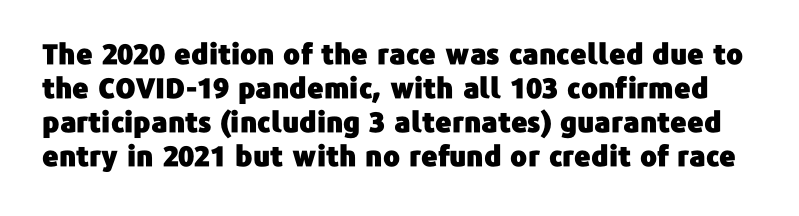
Q: Is the text italic (slanted)? A: No, it is upright.
Q: Is the typeface a serif or a sans-serif typeface? A: Sans-serif.
Q: Is the text underlined? A: No.
Q: Is the spacing between letters normal or unusually wide? A: Normal.
Q: Width (condensed, normal, or wide)? A: Normal.
Q: Stroke contrast? A: Low.
Q: x-height? A: Medium.
Q: Monospaced? A: No.
